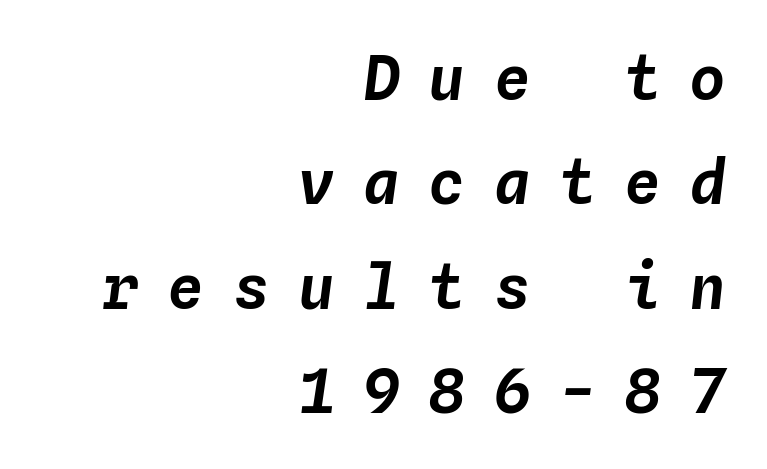
{"italic": "yes", "lean": "right", "slant_degrees": 4, "width": "normal", "stroke_contrast": "low", "x_height": "medium", "monospaced": "yes", "underline": "no", "align": "right", "line_spacing_ratio": 1.71, "letter_spacing": "wide", "letter_spacing_em": 0.47, "glyph_px": 61}
